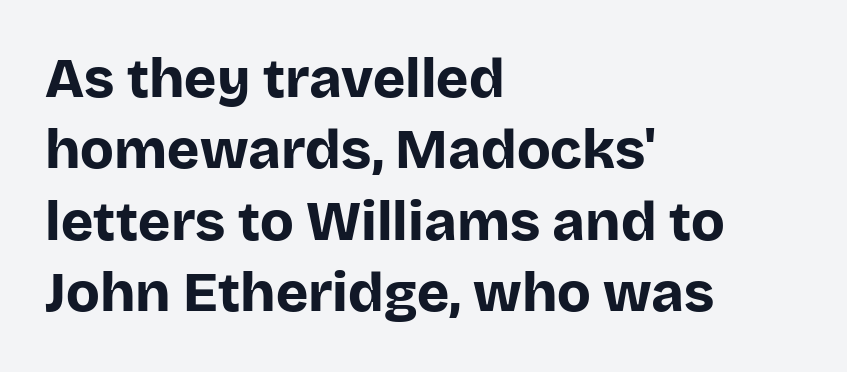
Q: Is the text bold? A: Yes.
Q: Is the text italic (slanted)? A: No, it is upright.
Q: Is the typeface a serif or a sans-serif typeface? A: Sans-serif.
Q: Is the text underlined? A: No.
Q: How is the paragraph aligned? A: Left-aligned.
Q: Is the spacing between letters normal or unusually wide? A: Normal.
Q: Is the spacing between lines tight, normal or loose? A: Normal.
Q: Width (condensed, normal, or wide)? A: Normal.
Q: Stroke contrast? A: Low.
Q: x-height? A: Large.
Q: Monospaced? A: No.
